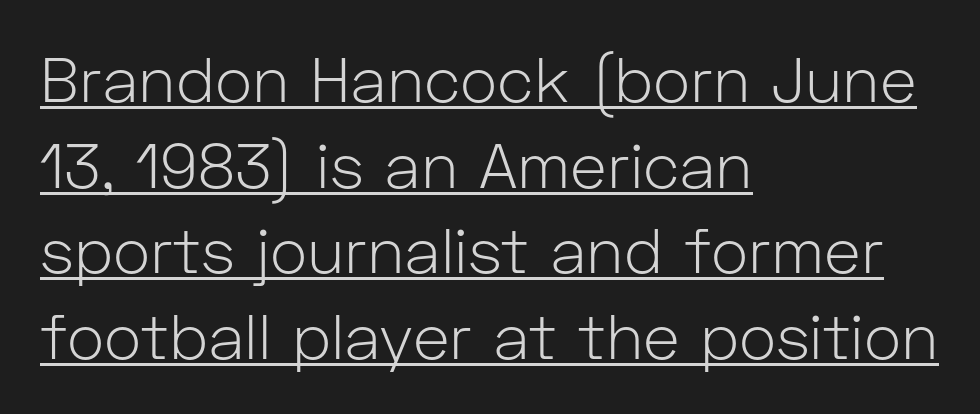
The image shows 63 px light sans-serif type, upright; set left-aligned, normal line spacing (1.36x), normal letter spacing, underlined; low stroke contrast and a medium x-height.
